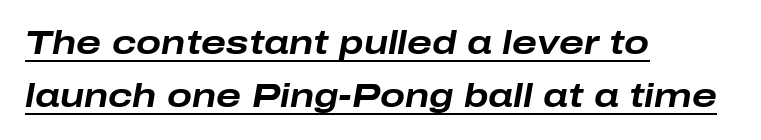
{"italic": "yes", "lean": "right", "slant_degrees": 10, "bold": "yes", "weight": "bold", "width": "wide", "stroke_contrast": "low", "x_height": "medium", "monospaced": "no", "underline": "yes", "align": "left", "line_spacing": "normal", "line_spacing_ratio": 1.61, "letter_spacing": "normal", "letter_spacing_em": 0.0, "glyph_px": 33}
